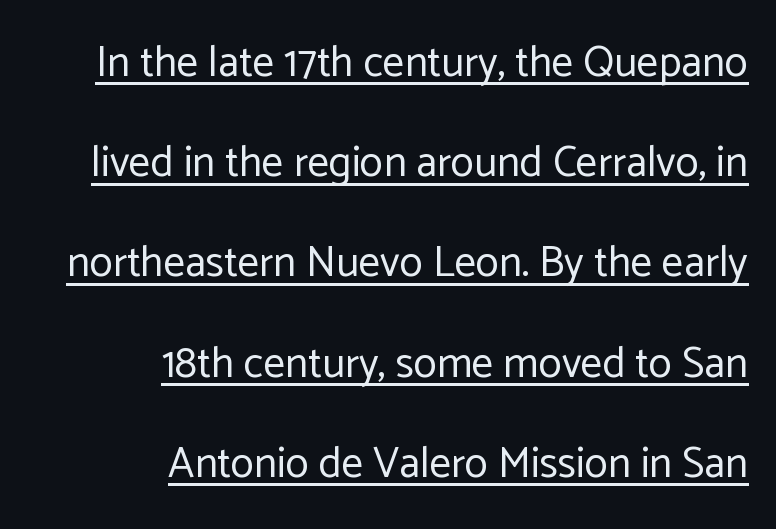
The image shows 43 px regular-weight sans-serif type, upright; set right-aligned, loose line spacing (2.33x), normal letter spacing, underlined; low stroke contrast and a medium x-height.
